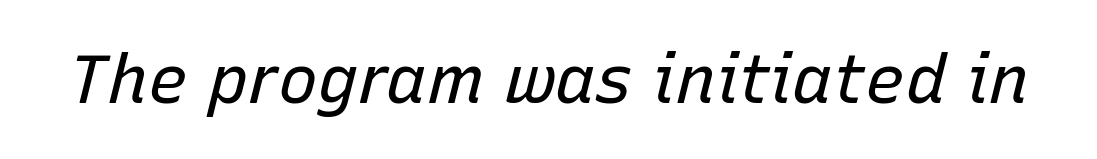
{"italic": "yes", "lean": "right", "slant_degrees": 15, "bold": "no", "weight": "regular", "width": "normal", "stroke_contrast": "low", "x_height": "medium", "monospaced": "no", "underline": "no", "letter_spacing": "normal", "letter_spacing_em": 0.0, "glyph_px": 67}
